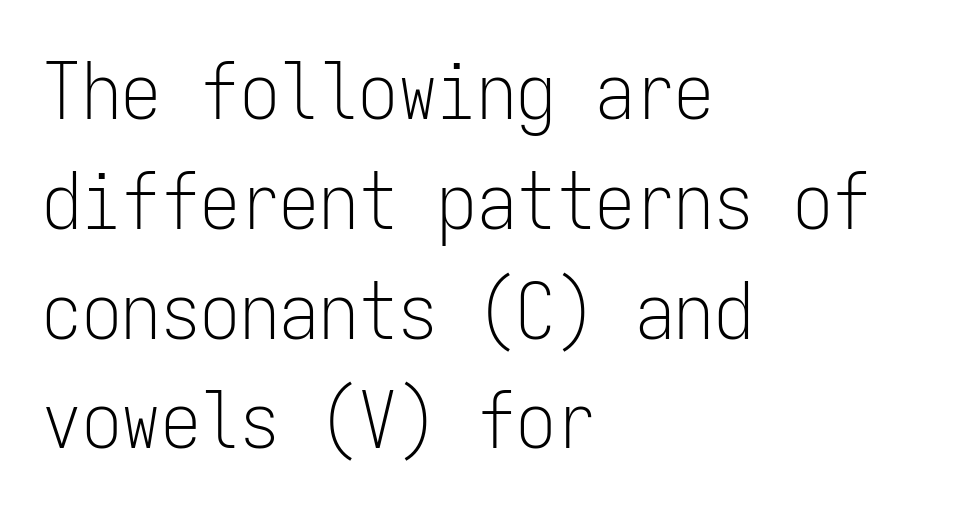
{"serif": "no", "italic": "no", "bold": "no", "weight": "light", "width": "condensed", "stroke_contrast": "low", "x_height": "medium", "monospaced": "yes", "underline": "no", "align": "left", "line_spacing": "normal", "line_spacing_ratio": 1.39, "letter_spacing": "normal", "letter_spacing_em": 0.0, "glyph_px": 79}
